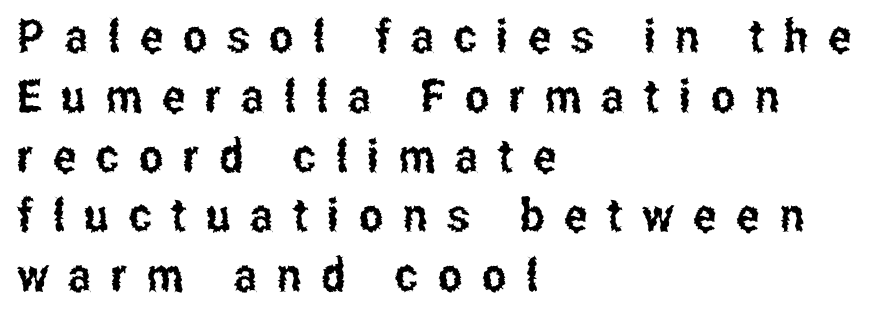
{"serif": "no", "italic": "no", "width": "condensed", "stroke_contrast": "low", "x_height": "medium", "monospaced": "no", "underline": "no", "align": "left", "line_spacing": "normal", "line_spacing_ratio": 1.3, "letter_spacing": "wide", "letter_spacing_em": 0.43, "glyph_px": 46}
